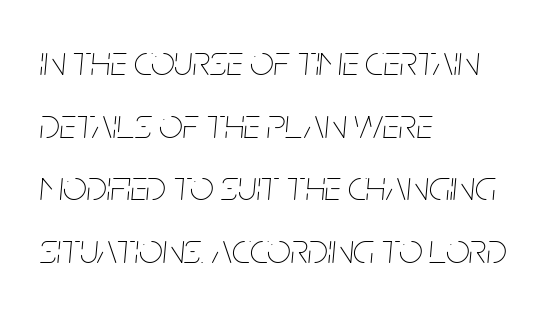
A classic flush-left, rag-right setting is used for this passage. No extra tracking has been applied to these lines. The passage shown leans; its letterforms are oblique. The space between consecutive lines is moderate. Weight: in the light-to-regular range. A typesetter would call this proportional, since set widths differ per character.
